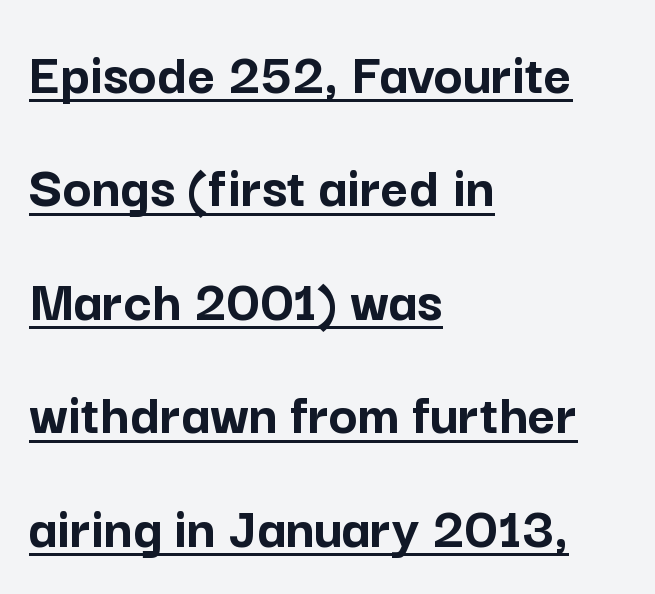
Q: Is the text bold? A: Yes.
Q: Is the text italic (slanted)? A: No, it is upright.
Q: Is the typeface a serif or a sans-serif typeface? A: Sans-serif.
Q: Is the text underlined? A: Yes.
Q: How is the paragraph aligned? A: Left-aligned.
Q: Is the spacing between letters normal or unusually wide? A: Normal.
Q: Width (condensed, normal, or wide)? A: Normal.
Q: Stroke contrast? A: Low.
Q: x-height? A: Medium.
Q: Monospaced? A: No.
